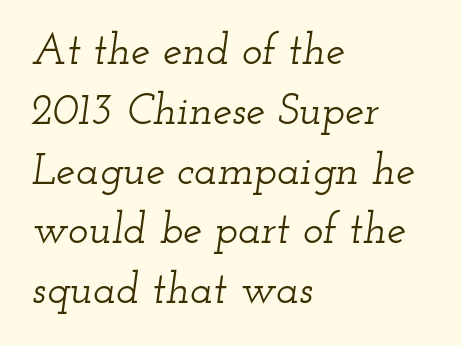
{"serif": "yes", "italic": "yes", "lean": "right", "slant_degrees": 12, "width": "wide", "stroke_contrast": "low", "x_height": "small", "monospaced": "no", "underline": "no", "align": "left", "line_spacing": "normal", "line_spacing_ratio": 1.39, "letter_spacing": "normal", "letter_spacing_em": 0.0, "glyph_px": 43}
